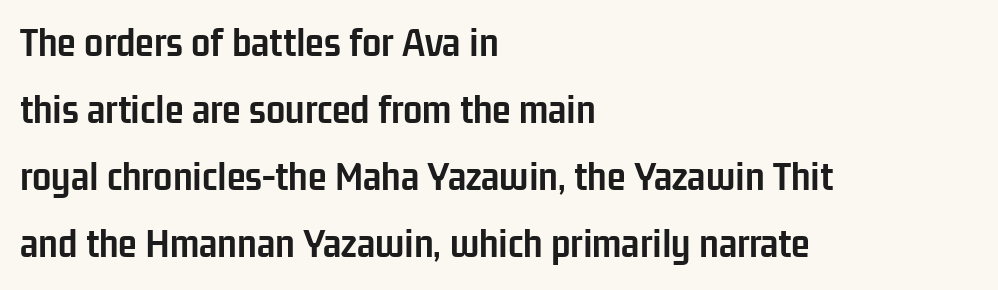
{"serif": "no", "italic": "no", "bold": "yes", "weight": "semibold", "width": "condensed", "stroke_contrast": "low", "x_height": "medium", "monospaced": "no", "underline": "no", "align": "left", "line_spacing": "normal", "line_spacing_ratio": 1.56, "letter_spacing": "normal", "letter_spacing_em": 0.0, "glyph_px": 43}
